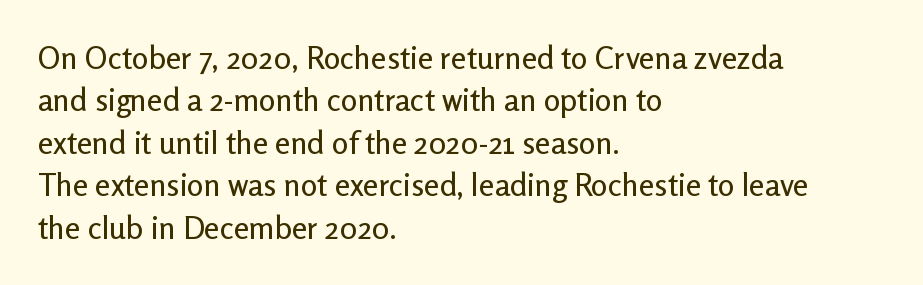
{"serif": "no", "italic": "no", "width": "normal", "stroke_contrast": "low", "x_height": "medium", "monospaced": "no", "underline": "no", "align": "left", "line_spacing": "normal", "line_spacing_ratio": 1.37, "letter_spacing": "normal", "letter_spacing_em": 0.0, "glyph_px": 31}
